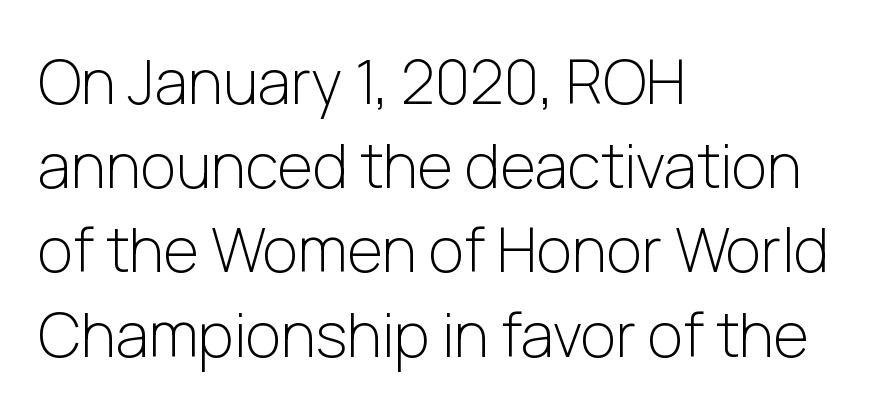
The image shows 61 px light sans-serif type, upright; set left-aligned, normal line spacing (1.38x), normal letter spacing, not underlined; low stroke contrast and a medium x-height.
